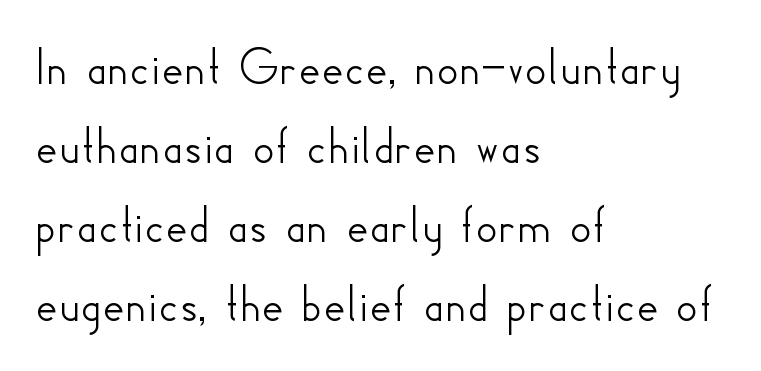
The image shows 54 px sans-serif type, upright; set left-aligned, normal line spacing (1.46x), normal letter spacing, not underlined; low stroke contrast and a small x-height.
